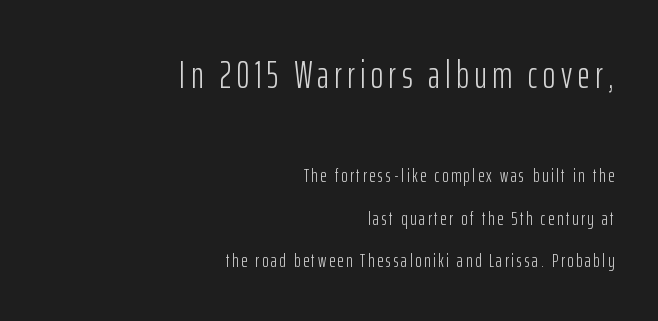
This sample has the flowing, uneven cadence of proportional lettering. Notice the wide empty band between every row — that's loose leading. The baseline area is clear. The block sitting higher on the canvas is the one with enlarged characters. Vertical stems look standard width or narrower in stroke. Does the lettering tilt? It doesn't — this is upright.
